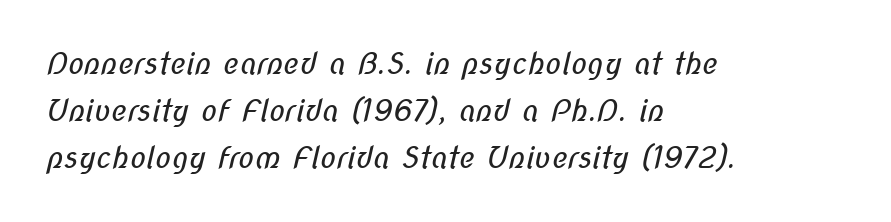
The face looks like a standard text weight, possibly lighter. If you measured baseline to baseline, you'd find a middling distance. Has an underline been added? It has not. The face used here is proportionally spaced, like ordinary book or web type. Nothing unusual about the tracking: characters are spaced as the font intends. The type family on display is of the sans-serif kind.
